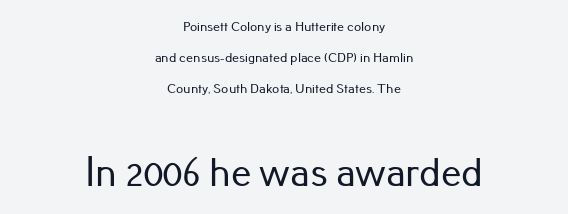
Q: Is the text italic (slanted)? A: No, it is upright.
Q: Is the typeface a serif or a sans-serif typeface? A: Sans-serif.
Q: Is the text underlined? A: No.
Q: How is the paragraph aligned? A: Centered.
Q: Is the spacing between letters normal or unusually wide? A: Normal.
Q: Is the spacing between lines tight, normal or loose? A: Loose.
Q: Which block of text is set in a larger size, the first (top) or the second (bottom)? A: The second (bottom) one.
Q: Width (condensed, normal, or wide)? A: Normal.
Q: Stroke contrast? A: Low.
Q: x-height? A: Small.
Q: Monospaced? A: No.
